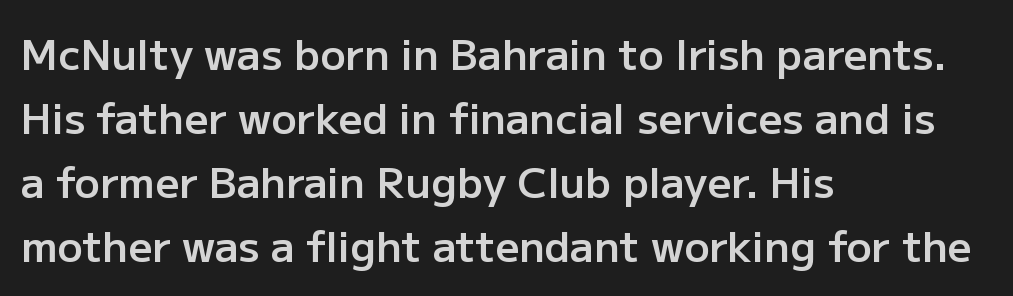
Q: Is the text bold? A: Semi-bold.
Q: Is the text italic (slanted)? A: No, it is upright.
Q: Is the typeface a serif or a sans-serif typeface? A: Sans-serif.
Q: Is the text underlined? A: No.
Q: How is the paragraph aligned? A: Left-aligned.
Q: Is the spacing between letters normal or unusually wide? A: Normal.
Q: Is the spacing between lines tight, normal or loose? A: Normal.
Q: Width (condensed, normal, or wide)? A: Normal.
Q: Stroke contrast? A: Low.
Q: x-height? A: Medium.
Q: Monospaced? A: No.
